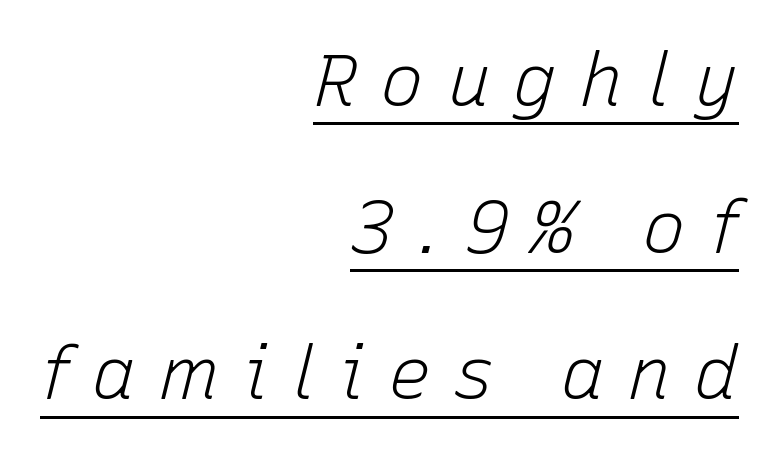
Q: Is the text bold? A: No.
Q: Is the text italic (slanted)? A: Yes, it leans right by about 15 degrees.
Q: Is the text underlined? A: Yes.
Q: How is the paragraph aligned? A: Right-aligned.
Q: Is the spacing between letters normal or unusually wide? A: Unusually wide.
Q: Is the spacing between lines tight, normal or loose? A: Loose.
Q: Width (condensed, normal, or wide)? A: Normal.
Q: Stroke contrast? A: Low.
Q: x-height? A: Medium.
Q: Monospaced? A: No.
